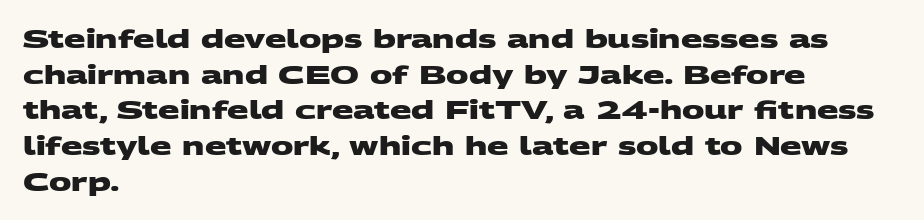
Does extra space separate the letters? No, they use regular spacing. Does the leading feel generous? No, just average. If you drew a ruler down the left edge, every line would touch it. The zone under the glyphs is completely vacant. Does the weight exceed regular? Yes, all the way to bold.
